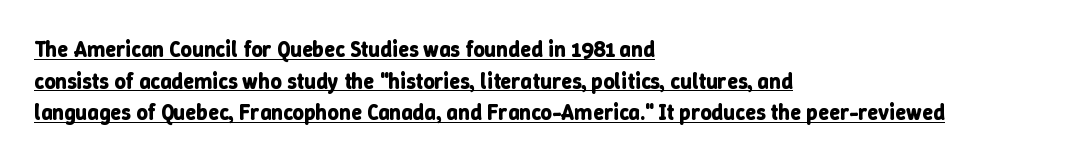
The image shows 22 px bold type, upright; set left-aligned, normal line spacing (1.44x), normal letter spacing, underlined.
